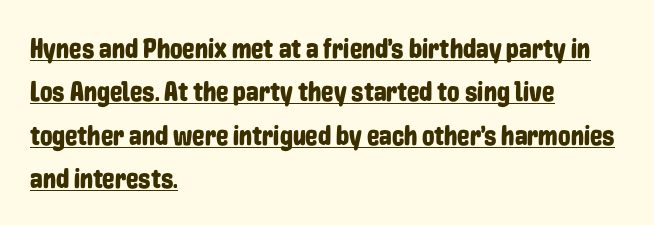
If you drew a ruler down the left edge, every line would touch it. Ascenders rise straight up at ninety degrees. The space between consecutive lines is moderate. You can tell from the bare stems that sans-serif type was used.
